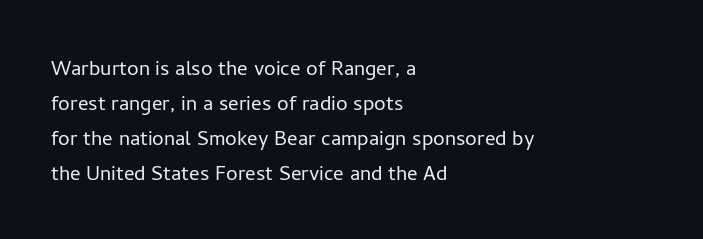
{"italic": "no", "bold": "no", "underline": "no", "align": "left", "line_spacing": "normal", "line_spacing_ratio": 1.34, "letter_spacing": "normal", "letter_spacing_em": 0.0, "glyph_px": 26}
